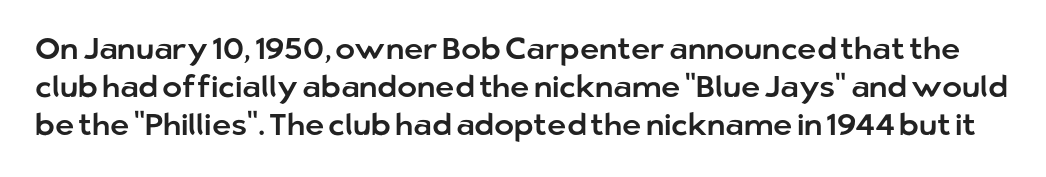
This sample keeps an unexceptional amount of space between lines. Vertical strokes here are truly vertical. Standard letterfit; no display-style spreading of the glyphs. A sans-serif font was chosen for this passage. Bare-footed words on every line.
